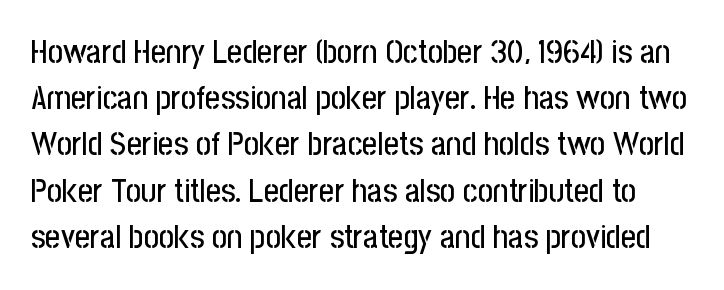
Q: Is the text italic (slanted)? A: No, it is upright.
Q: Is the typeface a serif or a sans-serif typeface? A: Sans-serif.
Q: Is the text underlined? A: No.
Q: Is the spacing between letters normal or unusually wide? A: Normal.
Q: Is the spacing between lines tight, normal or loose? A: Normal.
Q: Width (condensed, normal, or wide)? A: Condensed.
Q: Stroke contrast? A: Low.
Q: x-height? A: Medium.
Q: Monospaced? A: No.
